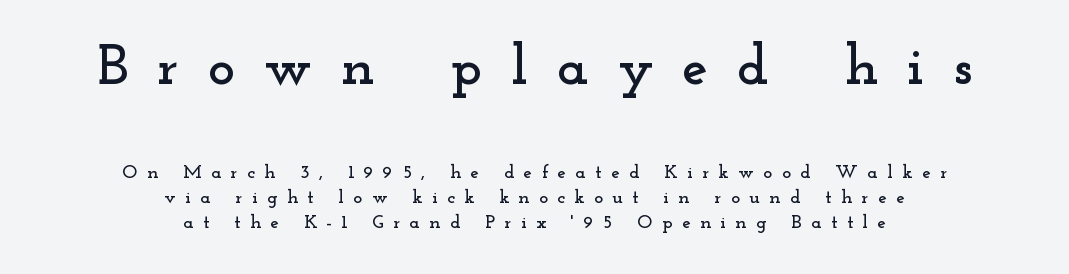
{"serif": "yes", "italic": "no", "width": "wide", "stroke_contrast": "low", "x_height": "small", "monospaced": "no", "underline": "no", "align": "center", "line_spacing": "normal", "line_spacing_ratio": 1.32, "letter_spacing": "wide", "letter_spacing_em": 0.5, "larger_block": "first", "size_ratio": 3.05, "glyph_px": 58}
